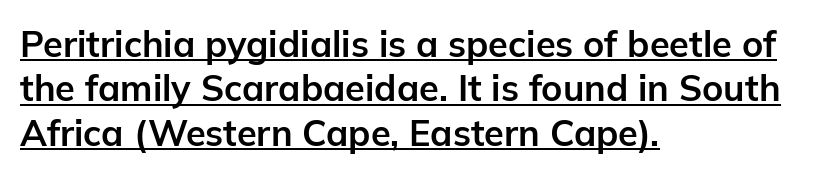
Q: Is the text bold? A: Yes.
Q: Is the text italic (slanted)? A: No, it is upright.
Q: Is the typeface a serif or a sans-serif typeface? A: Sans-serif.
Q: Is the text underlined? A: Yes.
Q: How is the paragraph aligned? A: Left-aligned.
Q: Is the spacing between letters normal or unusually wide? A: Normal.
Q: Width (condensed, normal, or wide)? A: Normal.
Q: Stroke contrast? A: Low.
Q: x-height? A: Medium.
Q: Monospaced? A: No.
